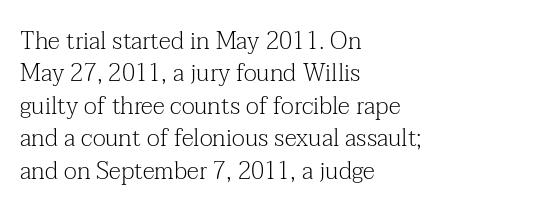
Q: Is the text bold? A: No.
Q: Is the text italic (slanted)? A: No, it is upright.
Q: Is the text underlined? A: No.
Q: How is the paragraph aligned? A: Left-aligned.
Q: Is the spacing between letters normal or unusually wide? A: Normal.
Q: Is the spacing between lines tight, normal or loose? A: Normal.
